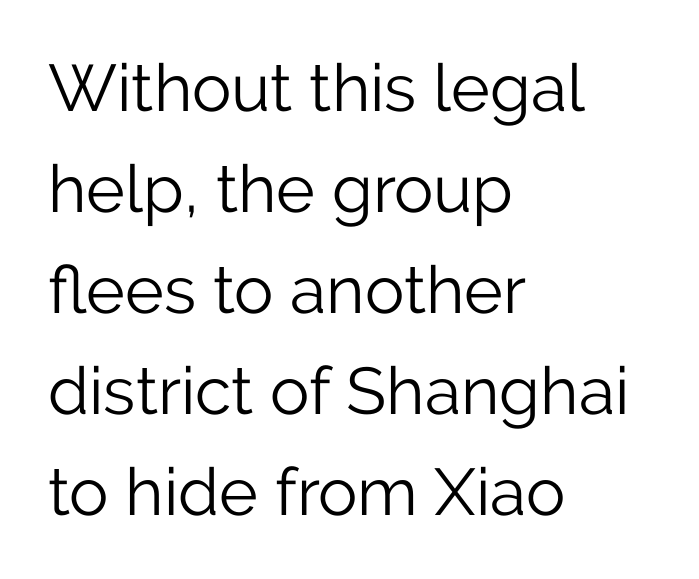
Q: Is the text bold? A: No.
Q: Is the text italic (slanted)? A: No, it is upright.
Q: Is the typeface a serif or a sans-serif typeface? A: Sans-serif.
Q: Is the text underlined? A: No.
Q: How is the paragraph aligned? A: Left-aligned.
Q: Is the spacing between letters normal or unusually wide? A: Normal.
Q: Is the spacing between lines tight, normal or loose? A: Normal.
Q: Width (condensed, normal, or wide)? A: Normal.
Q: Stroke contrast? A: Low.
Q: x-height? A: Medium.
Q: Monospaced? A: No.
